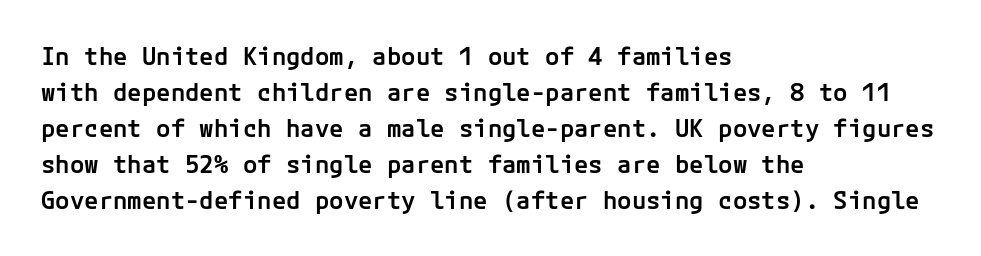
{"italic": "no", "bold": "semi", "underline": "no", "align": "left", "line_spacing": "normal", "line_spacing_ratio": 1.5, "letter_spacing": "normal", "letter_spacing_em": 0.0, "glyph_px": 24}
